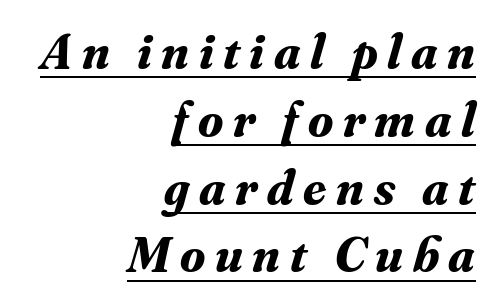
{"serif": "yes", "italic": "yes", "lean": "right", "slant_degrees": 16, "bold": "yes", "weight": "bold", "width": "normal", "stroke_contrast": "medium", "x_height": "small", "monospaced": "no", "underline": "yes", "align": "right", "line_spacing": "normal", "line_spacing_ratio": 1.33, "glyph_px": 51}
